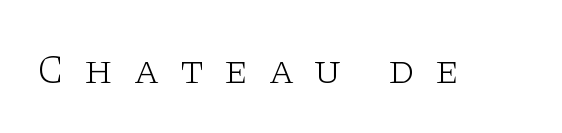
The letters advance in unequal steps, a hallmark of proportional type. Has an underline been added? It has not. The rendering inserts visible extra space after every character. Serifs: yes, visible at the terminals of the letterforms.
